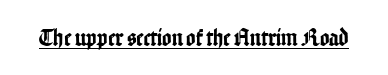
You can tell it's not italic because the verticals are truly vertical. Honestly, the letter spacing is just normal — you wouldn't notice it. Students, observe the line beneath the letters — that is underlining.
